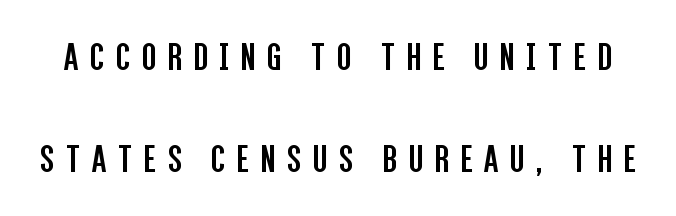
{"serif": "no", "italic": "no", "bold": "no", "weight": "regular", "width": "condensed", "stroke_contrast": "low", "x_height": "large", "monospaced": "no", "underline": "no", "line_spacing": "loose", "line_spacing_ratio": 2.49, "letter_spacing": "wide", "letter_spacing_em": 0.29, "glyph_px": 41}
